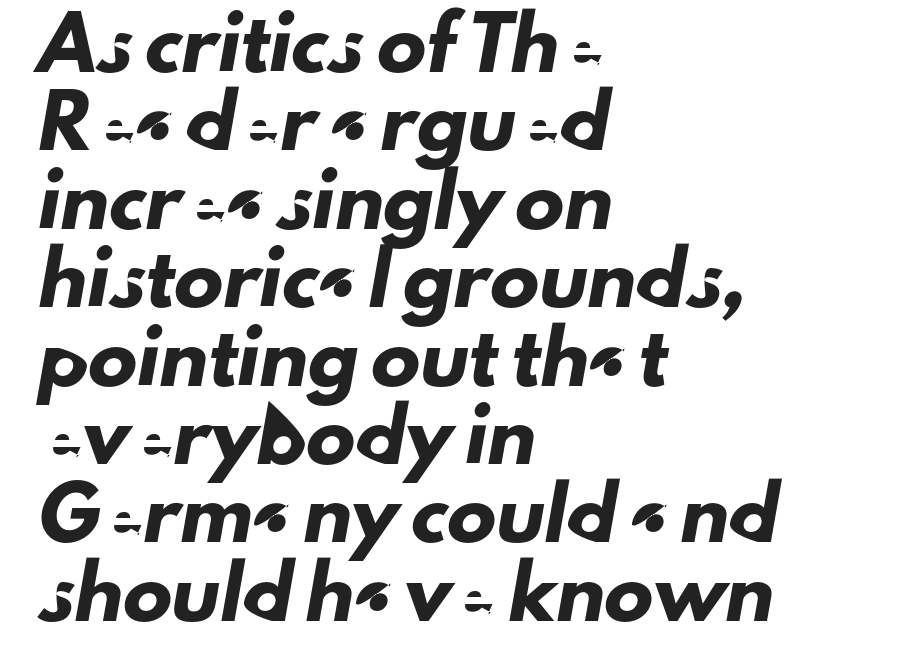
{"serif": "no", "width": "normal", "stroke_contrast": "low", "x_height": "small", "monospaced": "no", "underline": "no", "align": "left", "line_spacing": "normal", "line_spacing_ratio": 1.6, "letter_spacing": "normal", "letter_spacing_em": 0.0, "glyph_px": 49}
